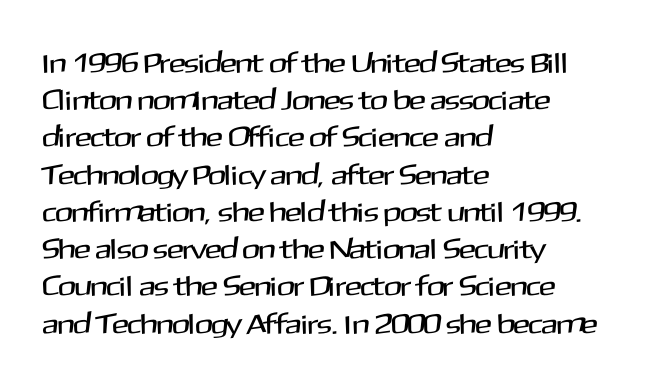
Q: Is the text italic (slanted)? A: No, it is upright.
Q: Is the typeface a serif or a sans-serif typeface? A: Sans-serif.
Q: Is the text underlined? A: No.
Q: How is the paragraph aligned? A: Left-aligned.
Q: Is the spacing between letters normal or unusually wide? A: Normal.
Q: Is the spacing between lines tight, normal or loose? A: Normal.
Q: Width (condensed, normal, or wide)? A: Normal.
Q: Stroke contrast? A: Medium.
Q: x-height? A: Medium.
Q: Monospaced? A: No.
